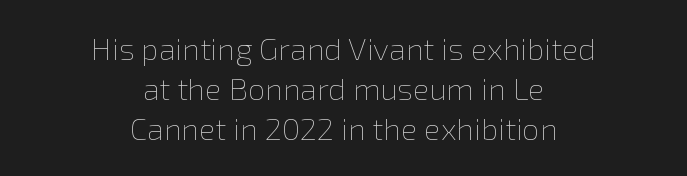
Here the glyphs are tracked normally, forming tight word shapes. Reading down the block, each line starts at a different indent, mirrored at its end. A quiet, ordinary-to-light weight characterises the typeface. Spacing verdict: proportional, widths tailored to each character.
